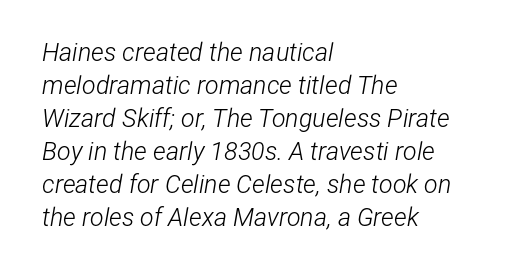
Line beginnings align vertically; line endings do not. Nobody touched the tracking dial on this one. Quick note: italic. Decoration check: the copy has no underline. A light-to-regular cut is what we see here. The rows are spaced the way most documents space them.
